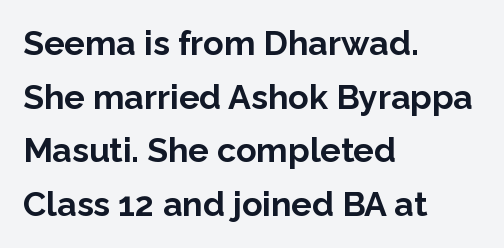
Pretty heavy lettering here — definitely bold. Is this a fixed-width face? No — the glyphs have proportional, varying widths. Does the leading feel generous? No, just average. The ragged edge is on the right, which tells us the setting is flush left. Observe the ordinary spacing: letters are neighbours, not strangers.
